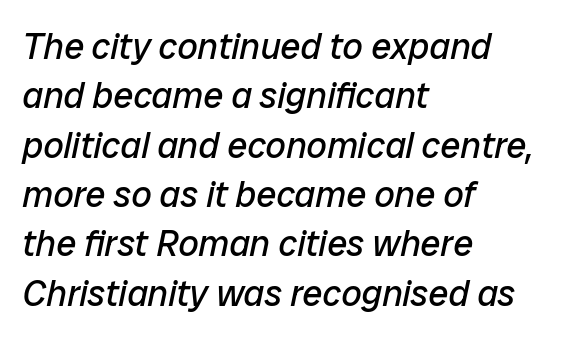
{"italic": "yes", "lean": "right", "slant_degrees": 12, "bold": "no", "weight": "regular", "width": "normal", "stroke_contrast": "low", "x_height": "medium", "monospaced": "no", "underline": "no", "align": "left", "line_spacing": "normal", "line_spacing_ratio": 1.37, "letter_spacing": "normal", "letter_spacing_em": 0.0, "glyph_px": 36}
